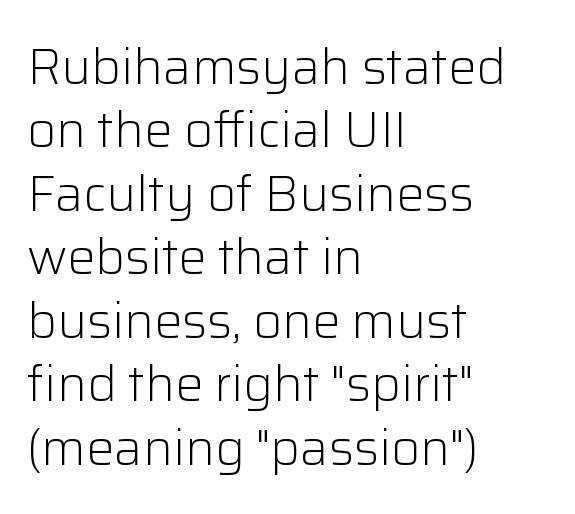
The gap between lines stays unmarked. Italic? Not at all — the glyphs are vertical. The passage is arranged the way most books set body copy — flush left. Interline gaps are of average width in this sample. Heaviness? Minimal to ordinary, like unemphasized prose. The glyphs in this specimen are sans serif.
